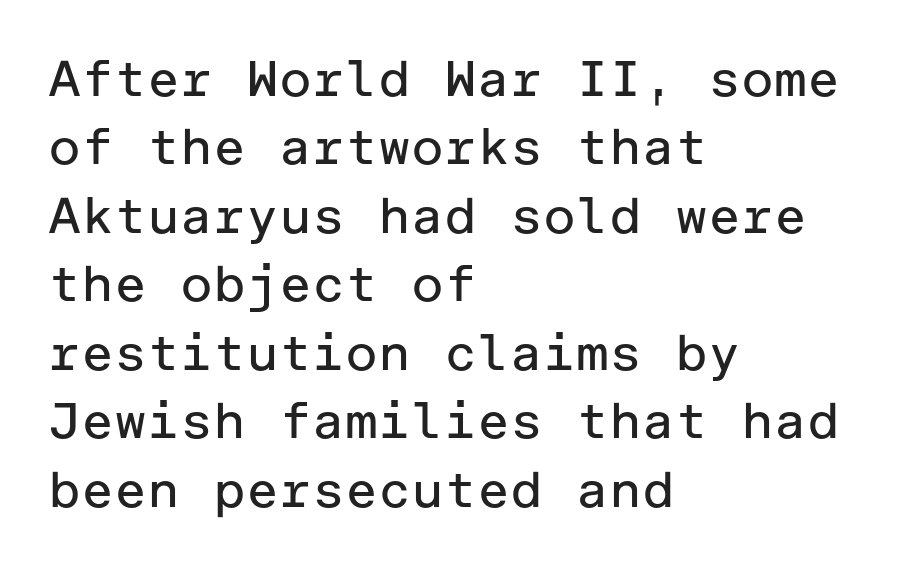
Q: Is the text bold? A: No.
Q: Is the text italic (slanted)? A: No, it is upright.
Q: Is the typeface a serif or a sans-serif typeface? A: Sans-serif.
Q: Is the text underlined? A: No.
Q: How is the paragraph aligned? A: Left-aligned.
Q: Is the spacing between letters normal or unusually wide? A: Normal.
Q: Is the spacing between lines tight, normal or loose? A: Normal.
Q: Width (condensed, normal, or wide)? A: Normal.
Q: Stroke contrast? A: Low.
Q: x-height? A: Medium.
